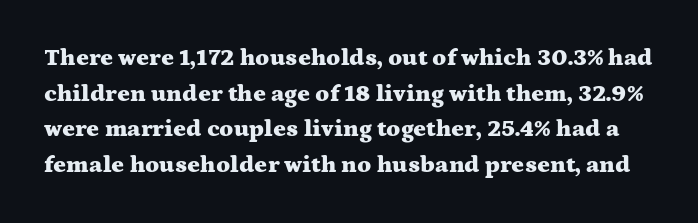
Q: Is the text bold? A: Yes.
Q: Is the text italic (slanted)? A: No, it is upright.
Q: Is the text underlined? A: No.
Q: Is the spacing between letters normal or unusually wide? A: Normal.
Q: Is the spacing between lines tight, normal or loose? A: Normal.
